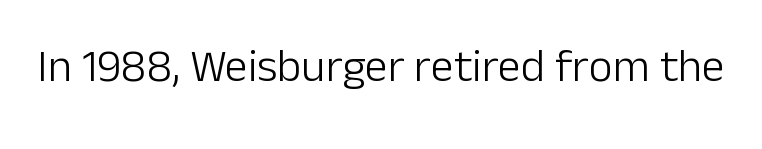
{"serif": "no", "italic": "no", "bold": "no", "weight": "light", "width": "normal", "stroke_contrast": "low", "x_height": "medium", "monospaced": "no", "underline": "no", "letter_spacing": "normal", "letter_spacing_em": 0.0, "glyph_px": 46}
